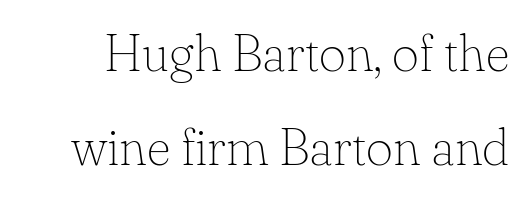
Bold? No — there's no thickening of the strokes. Anything drawn beneath the words? Only blank space. Regarding serifs, this sample has them. Posture: upright roman. Varying glyph widths throughout — classic text-font behaviour.
